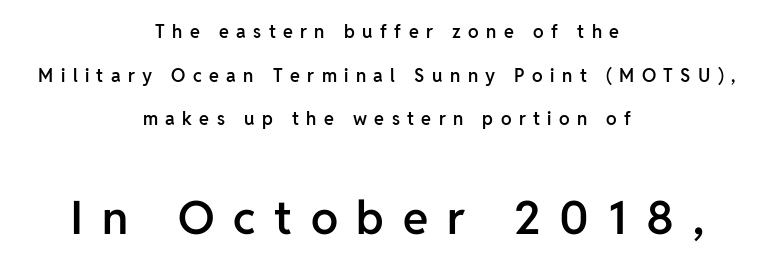
The image shows 46 px semibold sans-serif type, upright; set centered, loose line spacing (2.43x), unusually wide letter spacing (+0.41 em), not underlined; the second (bottom) block is 2.56x larger; low stroke contrast and a medium x-height.
